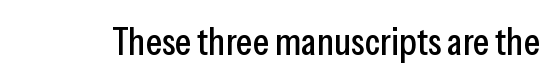
Q: Is the text italic (slanted)? A: No, it is upright.
Q: Is the typeface a serif or a sans-serif typeface? A: Sans-serif.
Q: Is the text underlined? A: No.
Q: Is the spacing between letters normal or unusually wide? A: Normal.
Q: Width (condensed, normal, or wide)? A: Condensed.
Q: Stroke contrast? A: Low.
Q: x-height? A: Medium.
Q: Monospaced? A: No.
